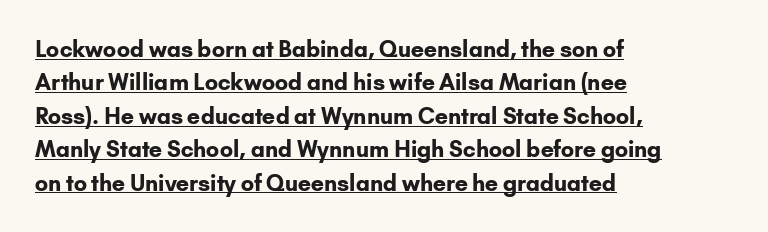
The image shows 22 px bold type, upright; set left-aligned, normal line spacing (1.52x), normal letter spacing, underlined.
